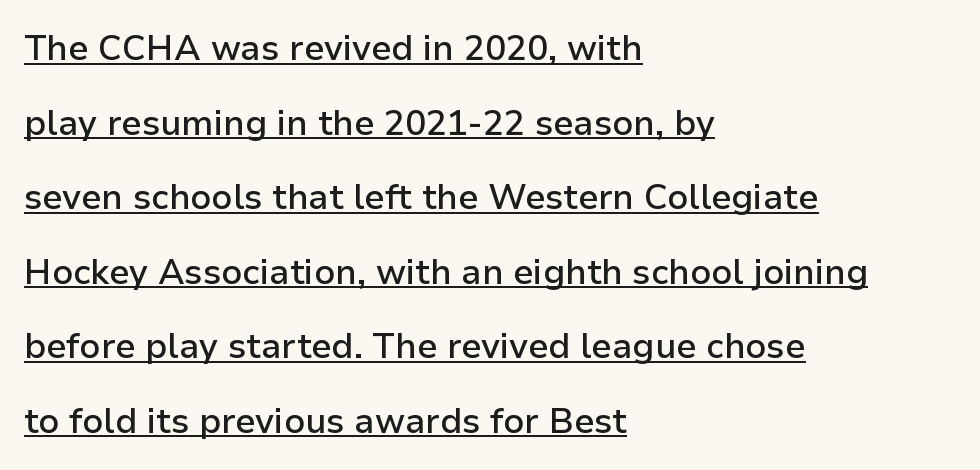
The image shows 35 px semibold sans-serif type, upright; set left-aligned, loose line spacing (2.13x), normal letter spacing, underlined; low stroke contrast and a medium x-height.
